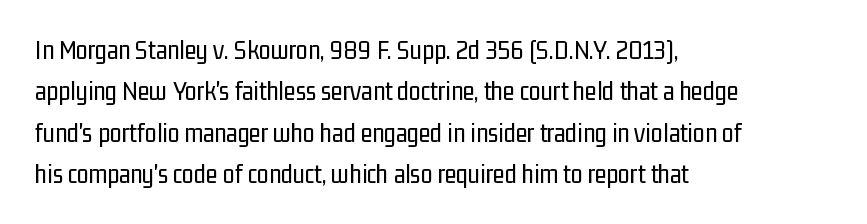
{"italic": "no", "bold": "no", "underline": "no", "align": "left", "line_spacing": "normal", "line_spacing_ratio": 1.53, "letter_spacing": "normal", "letter_spacing_em": 0.0, "glyph_px": 27}
